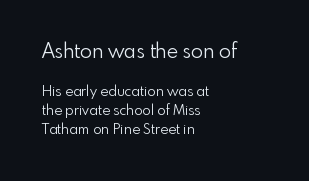
{"italic": "no", "bold": "no", "underline": "no", "align": "left", "line_spacing": "normal", "line_spacing_ratio": 1.36, "letter_spacing": "normal", "letter_spacing_em": 0.0, "larger_block": "first", "size_ratio": 1.43, "glyph_px": 20}
